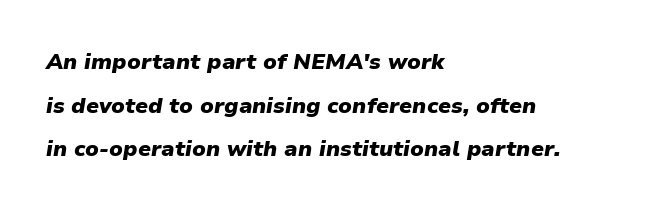
{"italic": "yes", "lean": "right", "slant_degrees": 9, "bold": "yes", "underline": "no", "align": "left", "line_spacing": "loose", "line_spacing_ratio": 1.98, "letter_spacing": "normal", "letter_spacing_em": 0.0, "glyph_px": 22}
